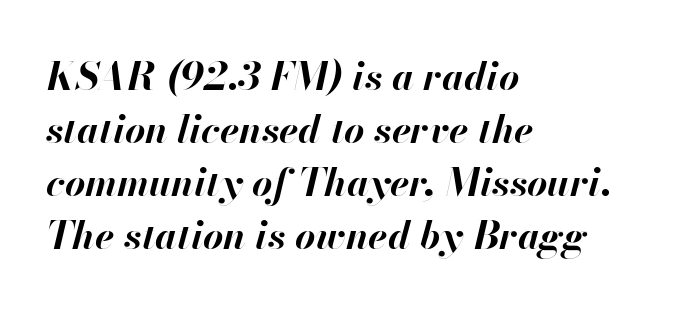
Q: Is the text bold? A: Yes.
Q: Is the text italic (slanted)? A: Yes, it leans right by about 13 degrees.
Q: Is the text underlined? A: No.
Q: How is the paragraph aligned? A: Left-aligned.
Q: Is the spacing between letters normal or unusually wide? A: Normal.
Q: Is the spacing between lines tight, normal or loose? A: Normal.
Q: Width (condensed, normal, or wide)? A: Normal.
Q: Stroke contrast? A: High.
Q: x-height? A: Small.
Q: Monospaced? A: No.
